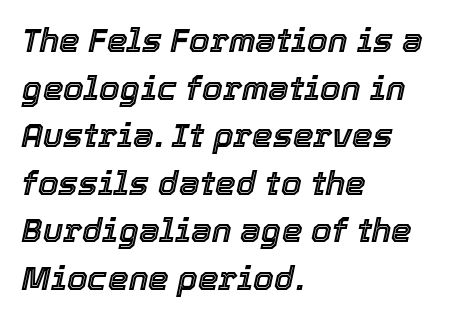
Looks like regular typesetting: each glyph gets only the width it needs. It's the slanting kind of type. Notice how the passage keeps a crisp vertical edge on the left only. Tracking here is standard; glyphs follow each other at the usual distance.
